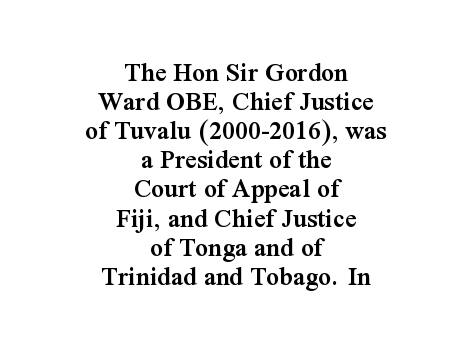
{"serif": "yes", "italic": "no", "bold": "semi", "weight": "semibold", "width": "normal", "stroke_contrast": "medium", "x_height": "medium", "monospaced": "no", "underline": "no", "align": "center", "line_spacing": "tight", "line_spacing_ratio": 1.04, "letter_spacing": "normal", "letter_spacing_em": 0.0, "glyph_px": 28}
